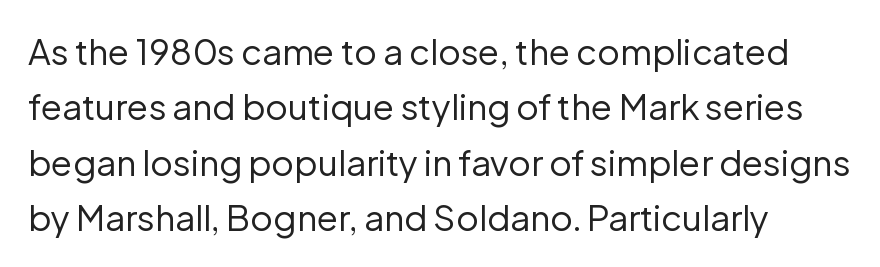
Q: Is the text bold? A: No.
Q: Is the text italic (slanted)? A: No, it is upright.
Q: Is the typeface a serif or a sans-serif typeface? A: Sans-serif.
Q: Is the text underlined? A: No.
Q: How is the paragraph aligned? A: Left-aligned.
Q: Is the spacing between letters normal or unusually wide? A: Normal.
Q: Is the spacing between lines tight, normal or loose? A: Normal.
Q: Width (condensed, normal, or wide)? A: Normal.
Q: Stroke contrast? A: Low.
Q: x-height? A: Medium.
Q: Monospaced? A: No.
